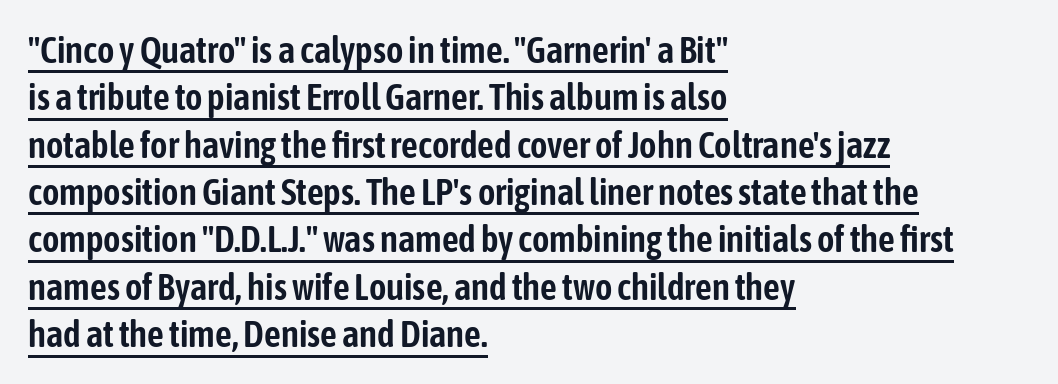
{"serif": "no", "italic": "no", "width": "condensed", "stroke_contrast": "low", "x_height": "medium", "monospaced": "no", "underline": "yes", "align": "left", "line_spacing": "normal", "line_spacing_ratio": 1.28, "letter_spacing": "normal", "letter_spacing_em": 0.0, "glyph_px": 37}
